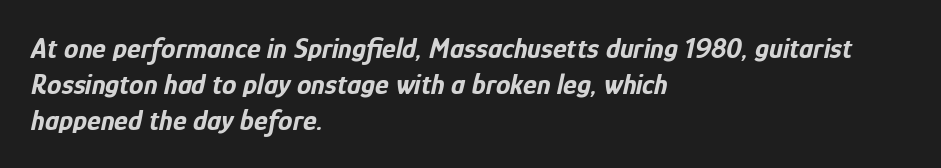
Q: Is the text bold? A: Yes.
Q: Is the text italic (slanted)? A: Yes, it leans right by about 12 degrees.
Q: Is the text underlined? A: No.
Q: How is the paragraph aligned? A: Left-aligned.
Q: Is the spacing between letters normal or unusually wide? A: Normal.
Q: Width (condensed, normal, or wide)? A: Condensed.
Q: Stroke contrast? A: Low.
Q: x-height? A: Medium.
Q: Monospaced? A: No.
